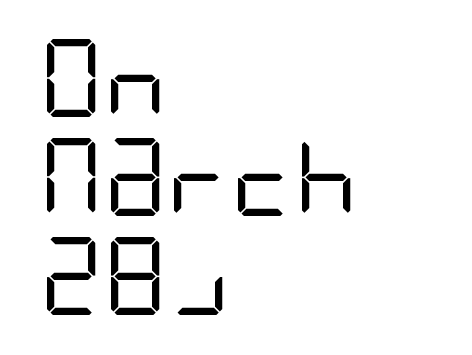
Q: Is the text bold? A: No.
Q: Is the text italic (slanted)? A: No, it is upright.
Q: Is the typeface a serif or a sans-serif typeface? A: Sans-serif.
Q: Is the text underlined? A: No.
Q: How is the paragraph aligned? A: Left-aligned.
Q: Is the spacing between letters normal or unusually wide? A: Normal.
Q: Is the spacing between lines tight, normal or loose? A: Normal.
Q: Width (condensed, normal, or wide)? A: Condensed.
Q: Stroke contrast? A: Low.
Q: x-height? A: Large.
